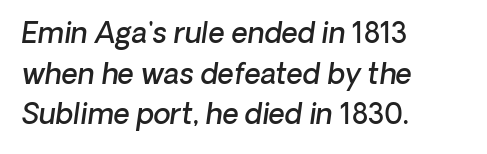
The image shows 28 px semibold type, italic (leaning right); set left-aligned, normal line spacing (1.45x), normal letter spacing, not underlined; low stroke contrast and a medium x-height.
